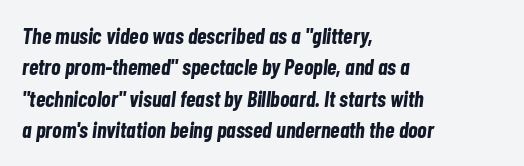
Q: Is the text bold? A: Yes.
Q: Is the text italic (slanted)? A: Yes, it leans right by about 7 degrees.
Q: Is the text underlined? A: No.
Q: How is the paragraph aligned? A: Left-aligned.
Q: Is the spacing between letters normal or unusually wide? A: Normal.
Q: Is the spacing between lines tight, normal or loose? A: Normal.
